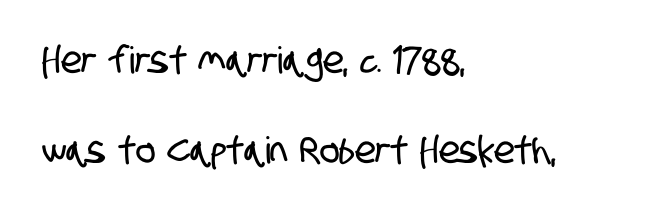
{"serif": "no", "width": "condensed", "stroke_contrast": "low", "x_height": "large", "monospaced": "no", "underline": "no", "align": "left", "line_spacing": "loose", "line_spacing_ratio": 2.42, "letter_spacing": "normal", "letter_spacing_em": 0.0, "glyph_px": 37}
